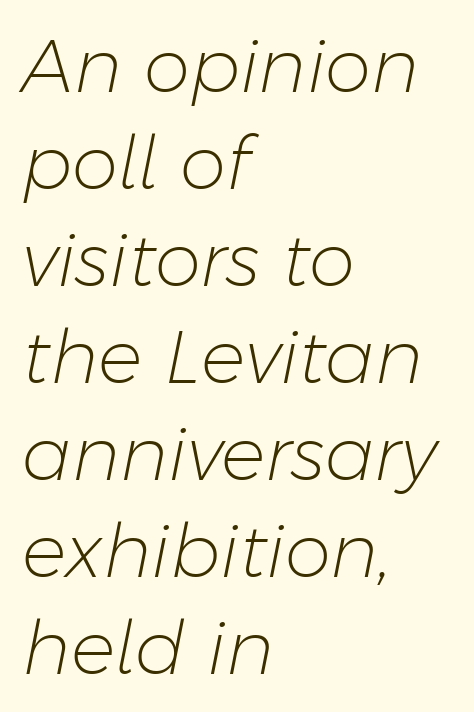
These lines are rendered in a variable-pitch font. The passage shown stacks its lines at a standard gap. Glance below the letters and you will spot only blank space. Nothing heavy about these letters — not bold at all. Designer's note — italics engaged.
